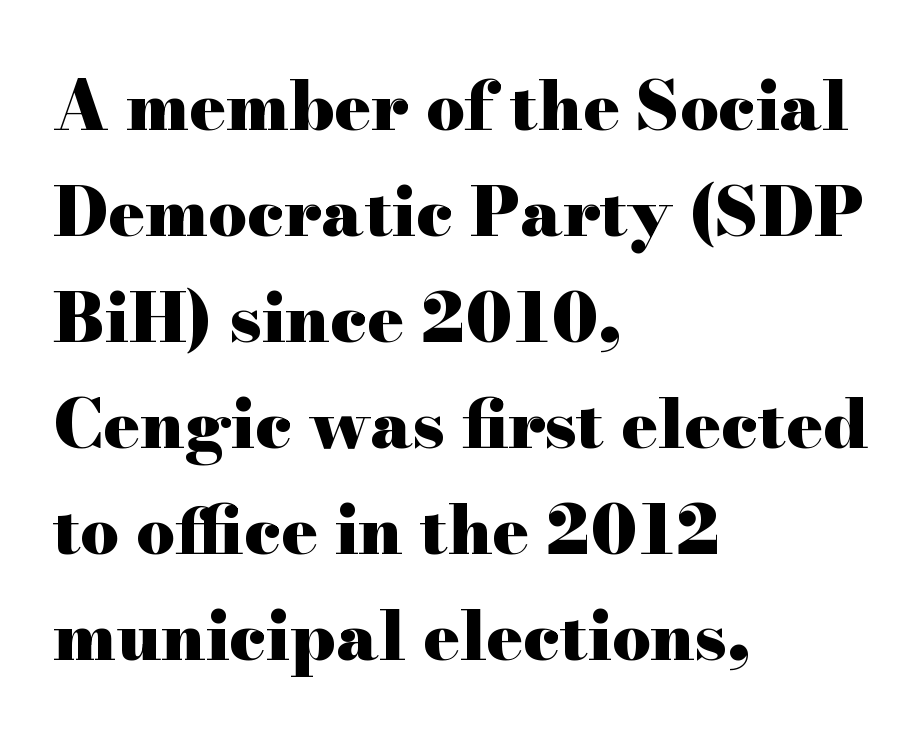
The image shows 68 px heavy, wide serif type, upright; set left-aligned, normal line spacing (1.56x), normal letter spacing, not underlined; high stroke contrast and a small x-height.
